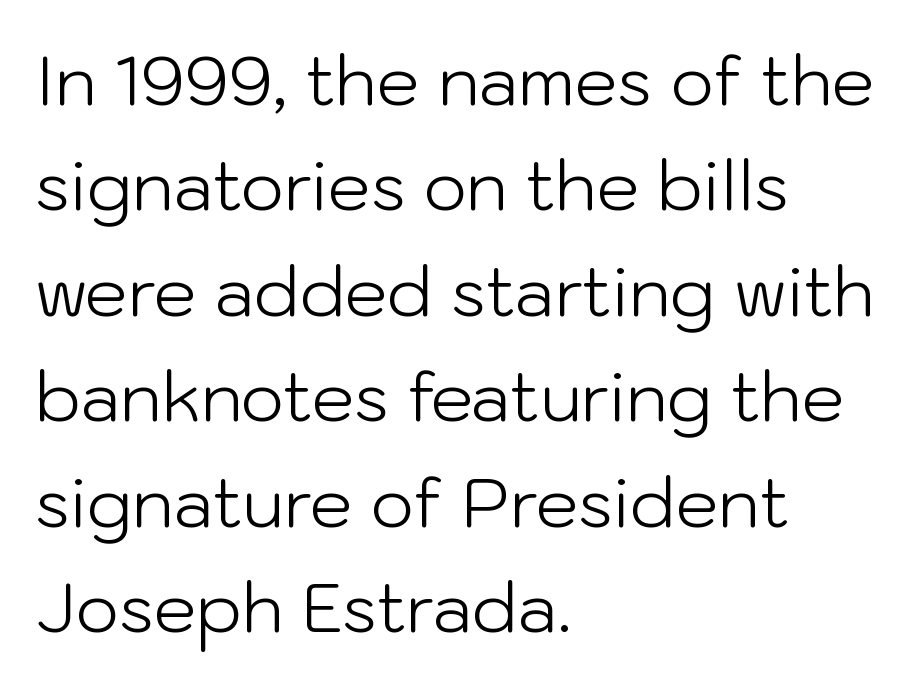
{"serif": "no", "italic": "no", "bold": "no", "weight": "light", "width": "normal", "stroke_contrast": "low", "x_height": "medium", "monospaced": "no", "underline": "no", "align": "left", "line_spacing": "normal", "line_spacing_ratio": 1.55, "letter_spacing": "normal", "letter_spacing_em": 0.0, "glyph_px": 68}
